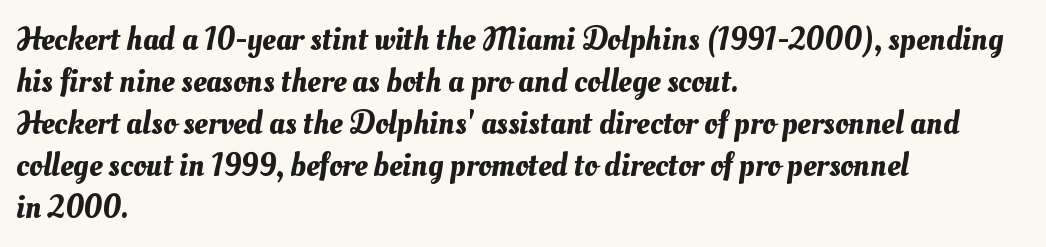
Q: Is the text underlined? A: No.
Q: How is the paragraph aligned? A: Left-aligned.
Q: Is the spacing between letters normal or unusually wide? A: Normal.
Q: Is the spacing between lines tight, normal or loose? A: Normal.
Q: Width (condensed, normal, or wide)? A: Normal.
Q: Stroke contrast? A: Medium.
Q: x-height? A: Small.
Q: Monospaced? A: No.
